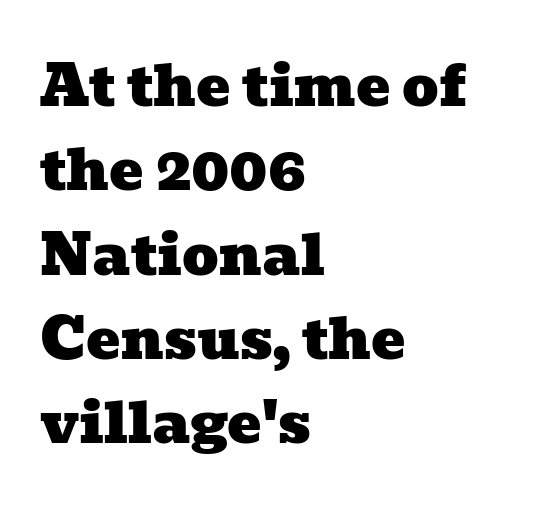
Standard letterfit; no display-style spreading of the glyphs. Line spacing here is normal. Spacing verdict: proportional, widths tailored to each character. Casual observation: everything's shoved over to the left. The strip under each line holds only bare page.
